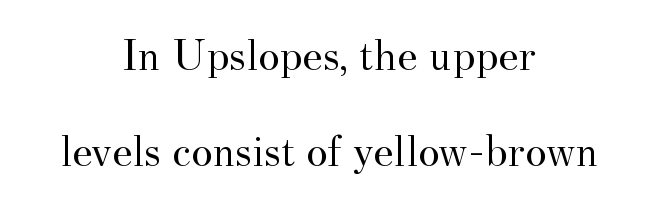
{"serif": "yes", "italic": "no", "bold": "no", "weight": "regular", "width": "normal", "stroke_contrast": "medium", "x_height": "small", "monospaced": "no", "underline": "no", "align": "center", "line_spacing": "loose", "line_spacing_ratio": 2.09, "letter_spacing": "normal", "letter_spacing_em": 0.0, "glyph_px": 46}
